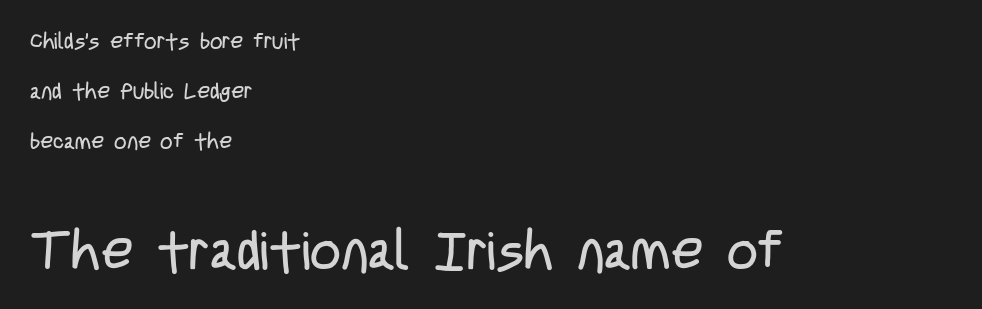
The image shows 54 px regular-weight, condensed sans-serif type, upright; set left-aligned, loose line spacing (2.28x), normal letter spacing, not underlined; the second (bottom) block is 2.45x larger; low stroke contrast and a large x-height.
